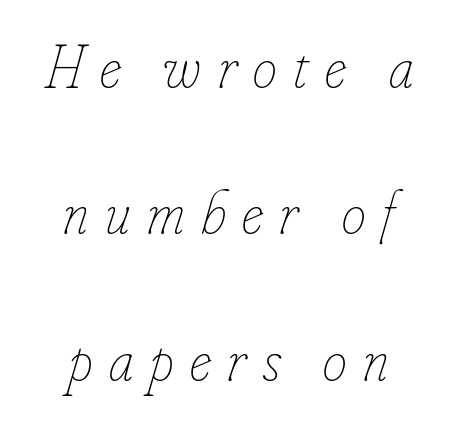
{"italic": "yes", "lean": "right", "slant_degrees": 16, "bold": "no", "weight": "thin", "width": "condensed", "stroke_contrast": "low", "x_height": "small", "monospaced": "no", "underline": "no", "align": "center", "line_spacing": "loose", "line_spacing_ratio": 2.4, "letter_spacing": "wide", "letter_spacing_em": 0.27, "glyph_px": 61}
